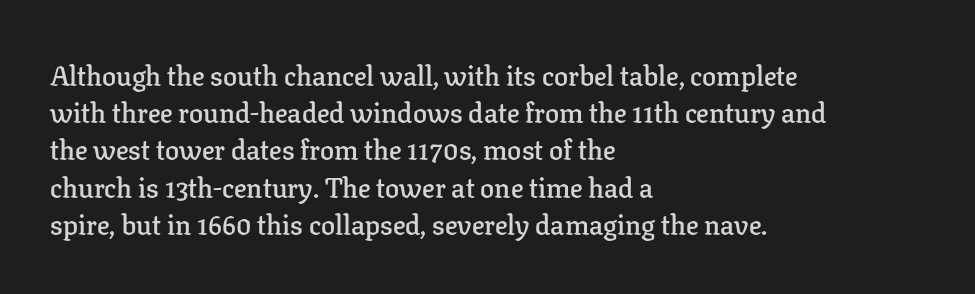
{"serif": "yes", "italic": "no", "bold": "semi", "weight": "semibold", "width": "normal", "stroke_contrast": "low", "x_height": "medium", "monospaced": "no", "underline": "no", "align": "left", "line_spacing": "normal", "line_spacing_ratio": 1.33, "letter_spacing": "normal", "letter_spacing_em": 0.0, "glyph_px": 28}
